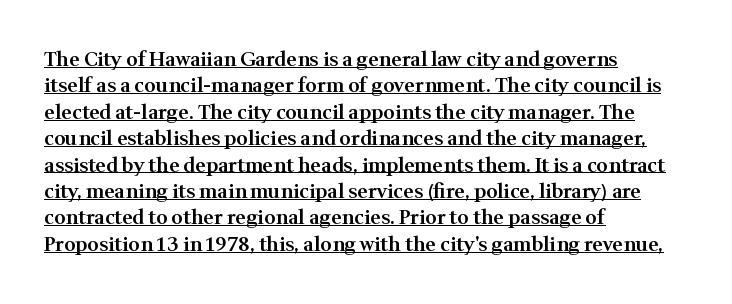
Q: Is the text bold? A: Semi-bold.
Q: Is the text italic (slanted)? A: No, it is upright.
Q: Is the text underlined? A: Yes.
Q: How is the paragraph aligned? A: Left-aligned.
Q: Is the spacing between letters normal or unusually wide? A: Normal.
Q: Is the spacing between lines tight, normal or loose? A: Normal.
